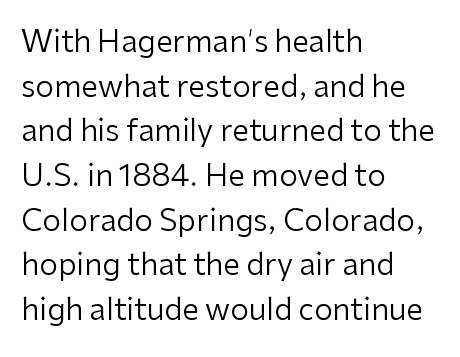
{"serif": "no", "italic": "no", "bold": "no", "weight": "regular", "width": "normal", "stroke_contrast": "low", "x_height": "medium", "monospaced": "no", "underline": "no", "align": "left", "line_spacing": "normal", "line_spacing_ratio": 1.49, "letter_spacing": "normal", "letter_spacing_em": 0.0, "glyph_px": 30}
